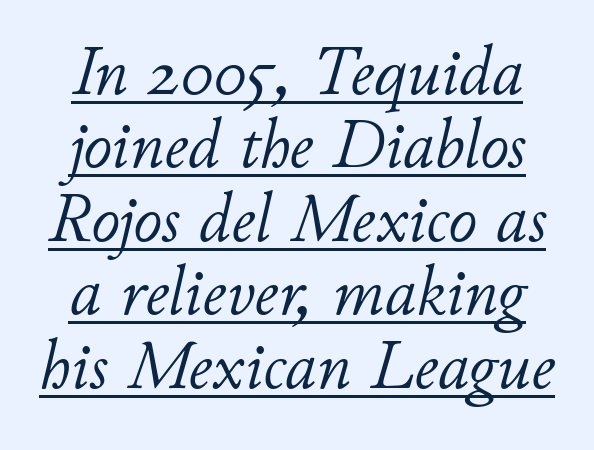
This sample has the flowing, uneven cadence of proportional lettering. Notice how descenders almost collide with the ascenders below — that's tight leading. Stroke thickness stays within the range of a standard reading face or lighter. Descenders here cross a horizontal rule under the line. No extra tracking has been applied to these lines. The letters are slanted; this is an italic face.
